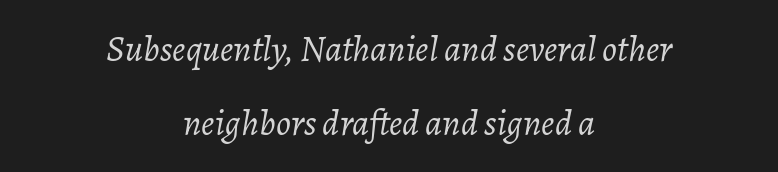
{"italic": "yes", "lean": "right", "slant_degrees": 7, "bold": "no", "weight": "light", "width": "normal", "stroke_contrast": "low", "x_height": "medium", "monospaced": "no", "underline": "no", "align": "center", "line_spacing": "loose", "line_spacing_ratio": 2.01, "letter_spacing": "normal", "letter_spacing_em": 0.0, "glyph_px": 37}
